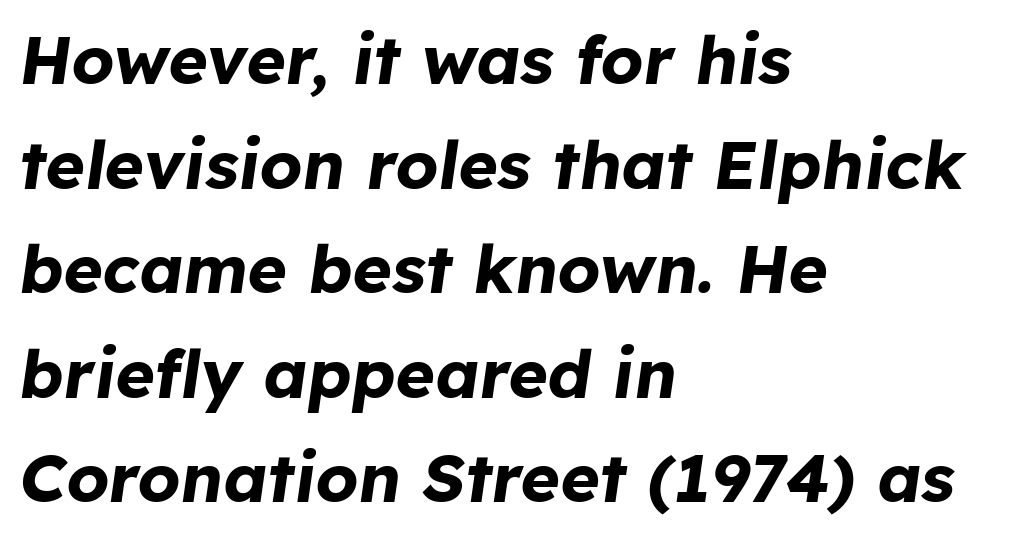
The image shows 67 px bold type, italic (leaning right); set left-aligned, normal line spacing (1.56x), normal letter spacing, not underlined; low stroke contrast and a medium x-height.
